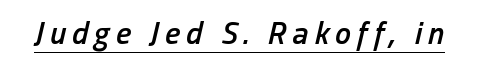
{"italic": "yes", "lean": "right", "slant_degrees": 13, "bold": "semi", "weight": "semibold", "width": "condensed", "stroke_contrast": "low", "x_height": "medium", "monospaced": "no", "underline": "yes", "glyph_px": 32}
